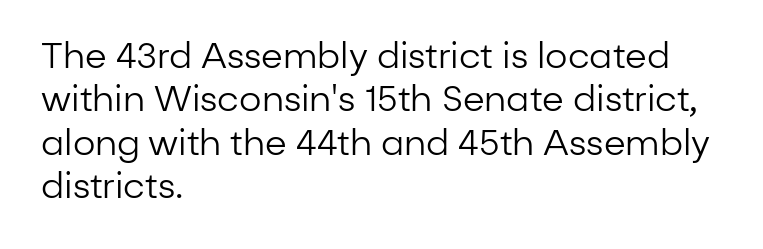
The line texture is even and compact thanks to regular tracking. Notice how the stems are strictly vertical — no italics here. Note: no serifs on the glyphs. Spacing verdict: proportional, widths tailored to each character. Has an underline been added? It has not. The text block is weighted toward the left margin, trailing off unevenly rightward.
